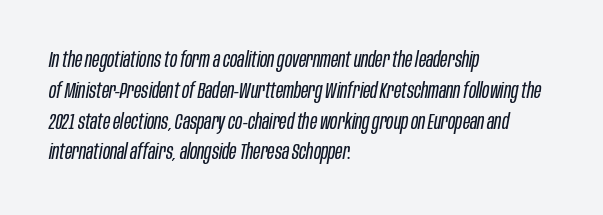
{"italic": "yes", "lean": "right", "slant_degrees": 10, "bold": "no", "underline": "no", "align": "left", "line_spacing": "normal", "line_spacing_ratio": 1.4, "letter_spacing": "normal", "letter_spacing_em": 0.0, "glyph_px": 22}
